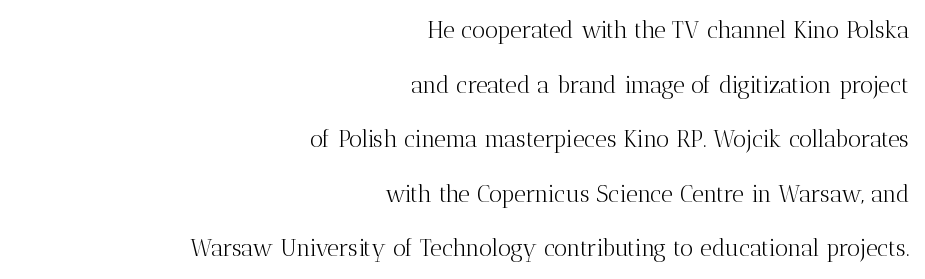
{"italic": "no", "bold": "no", "underline": "no", "align": "right", "line_spacing": "loose", "line_spacing_ratio": 2.37, "letter_spacing": "normal", "letter_spacing_em": 0.0, "glyph_px": 23}
